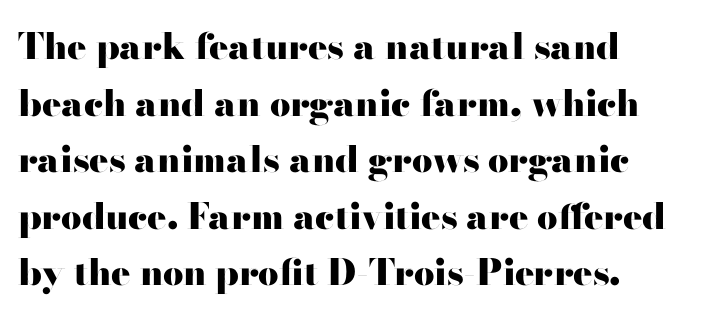
The image shows 36 px heavy, wide sans-serif type, upright; set normal line spacing (1.57x), normal letter spacing, not underlined; high stroke contrast and a small x-height.
